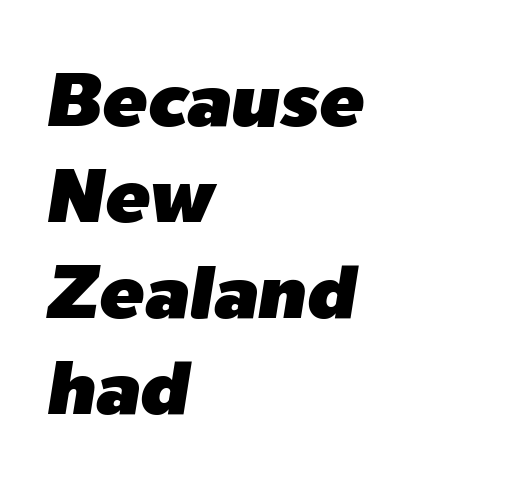
Q: Is the text italic (slanted)? A: Yes, it leans right by about 9 degrees.
Q: Is the text underlined? A: No.
Q: How is the paragraph aligned? A: Left-aligned.
Q: Is the spacing between letters normal or unusually wide? A: Normal.
Q: Is the spacing between lines tight, normal or loose? A: Normal.
Q: Width (condensed, normal, or wide)? A: Normal.
Q: Stroke contrast? A: Low.
Q: x-height? A: Medium.
Q: Monospaced? A: No.
